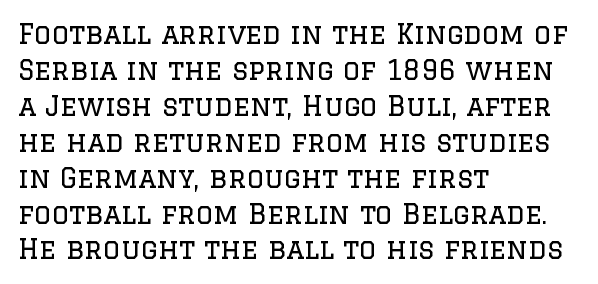
Q: Is the text bold? A: No.
Q: Is the text italic (slanted)? A: No, it is upright.
Q: Is the text underlined? A: No.
Q: How is the paragraph aligned? A: Left-aligned.
Q: Is the spacing between letters normal or unusually wide? A: Normal.
Q: Is the spacing between lines tight, normal or loose? A: Normal.
